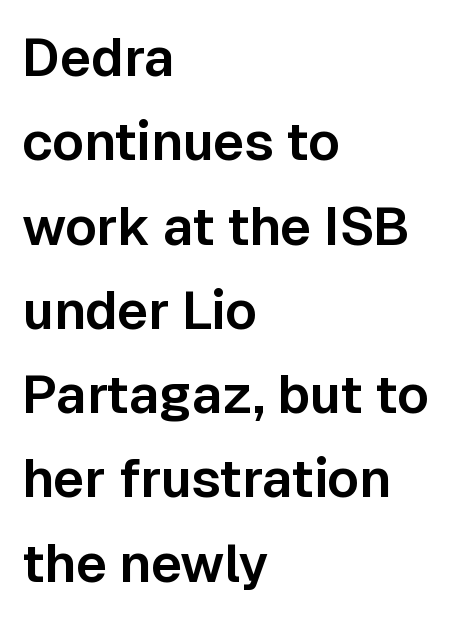
The image shows 53 px sans-serif type, upright; set left-aligned, normal line spacing (1.59x), normal letter spacing, not underlined; low stroke contrast and a medium x-height.
